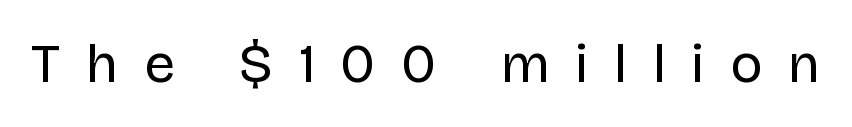
The image shows 55 px regular-weight sans-serif type, upright; set unusually wide letter spacing (+0.46 em), not underlined; low stroke contrast and a large x-height.
